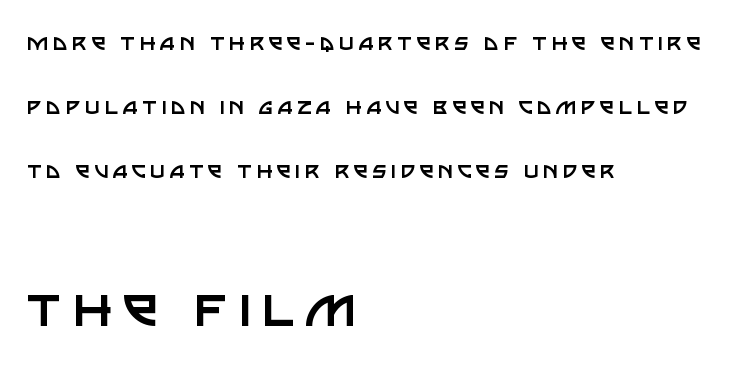
The passage shown begins with its smaller block and ends with its larger one. Looks like regular typesetting: each glyph gets only the width it needs. Quick note: not italic, upright. Leading: increased. Lines of text with bare space underneath. The typesetting does not lean heavy: it is not bold.
